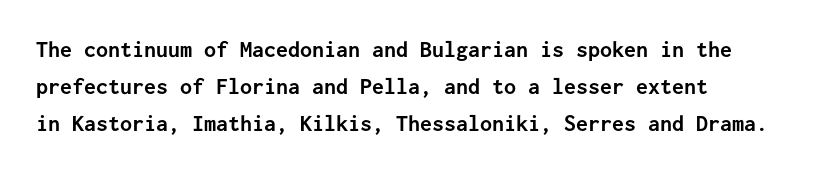
The image shows 24 px bold type, upright; set left-aligned, normal line spacing (1.54x), normal letter spacing, not underlined.
